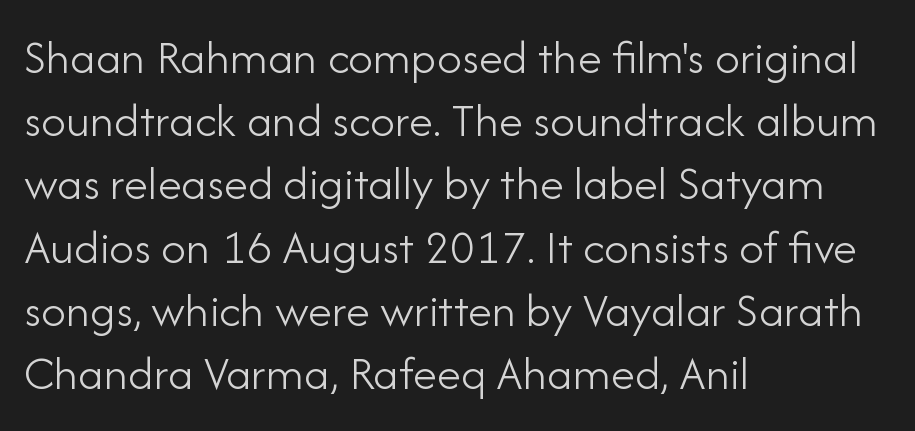
Q: Is the text bold? A: No.
Q: Is the text italic (slanted)? A: No, it is upright.
Q: Is the typeface a serif or a sans-serif typeface? A: Sans-serif.
Q: Is the text underlined? A: No.
Q: How is the paragraph aligned? A: Left-aligned.
Q: Is the spacing between letters normal or unusually wide? A: Normal.
Q: Is the spacing between lines tight, normal or loose? A: Normal.
Q: Width (condensed, normal, or wide)? A: Normal.
Q: Stroke contrast? A: Low.
Q: x-height? A: Small.
Q: Monospaced? A: No.
